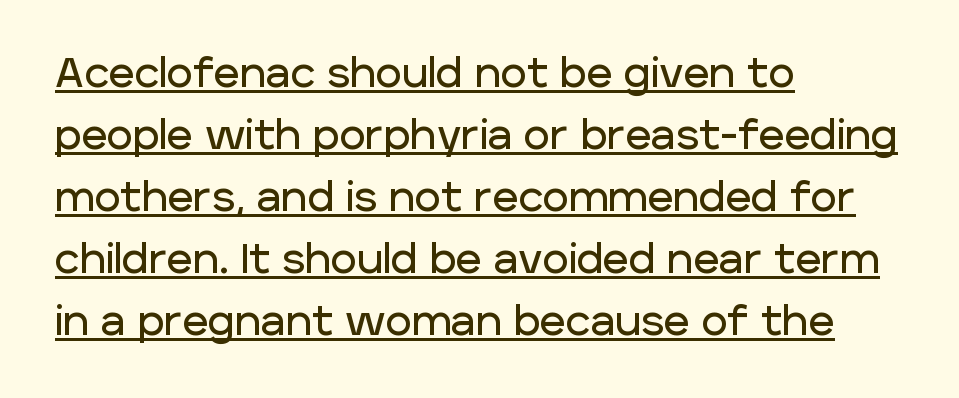
{"serif": "no", "italic": "no", "width": "normal", "stroke_contrast": "low", "x_height": "large", "monospaced": "no", "underline": "yes", "align": "left", "line_spacing": "normal", "line_spacing_ratio": 1.55, "letter_spacing": "normal", "letter_spacing_em": 0.0, "glyph_px": 40}
